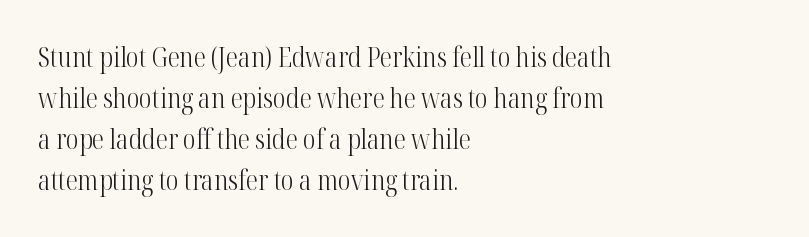
Q: Is the text bold? A: No.
Q: Is the text italic (slanted)? A: No, it is upright.
Q: Is the text underlined? A: No.
Q: How is the paragraph aligned? A: Left-aligned.
Q: Is the spacing between letters normal or unusually wide? A: Normal.
Q: Is the spacing between lines tight, normal or loose? A: Normal.
